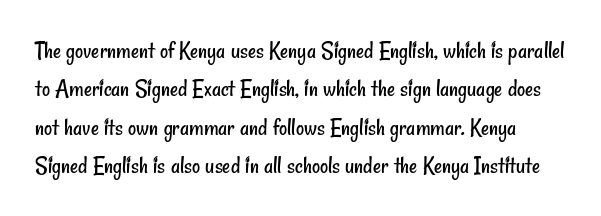
Q: Is the text bold? A: No.
Q: Is the text underlined? A: No.
Q: Is the spacing between letters normal or unusually wide? A: Normal.
Q: Is the spacing between lines tight, normal or loose? A: Normal.
